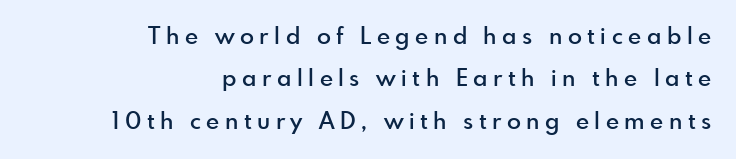
Q: Is the text bold? A: Semi-bold.
Q: Is the text italic (slanted)? A: No, it is upright.
Q: Is the text underlined? A: No.
Q: How is the paragraph aligned? A: Right-aligned.
Q: Is the spacing between letters normal or unusually wide? A: Unusually wide.
